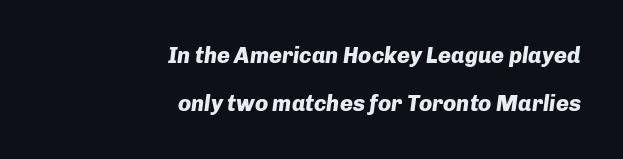
Each new line begins a long way beneath the previous one. Caption: multi-line text, flush right, ragged left. Check the space under the baseline: it is left empty. Honestly, the letter spacing is just normal — you wouldn't notice it.
